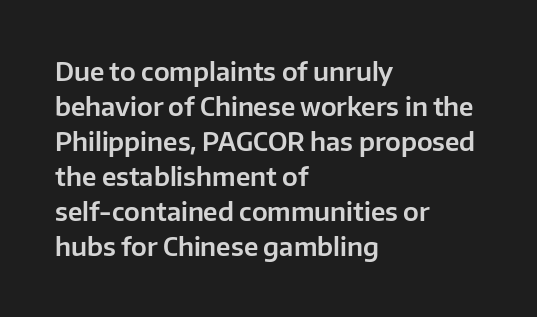
{"italic": "no", "underline": "no", "align": "left", "line_spacing": "normal", "line_spacing_ratio": 1.4, "letter_spacing": "normal", "letter_spacing_em": 0.0, "glyph_px": 25}
